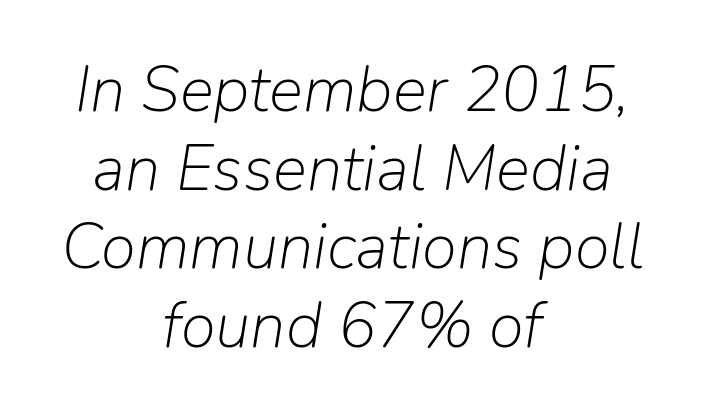
The image shows 64 px light type, italic (leaning right); set centered, line spacing 1.23x, normal letter spacing, not underlined; low stroke contrast and a medium x-height.
